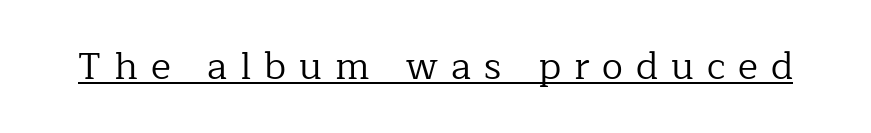
{"serif": "yes", "italic": "no", "bold": "no", "weight": "regular", "width": "normal", "stroke_contrast": "low", "x_height": "medium", "monospaced": "no", "underline": "yes", "letter_spacing": "wide", "letter_spacing_em": 0.34, "glyph_px": 38}
